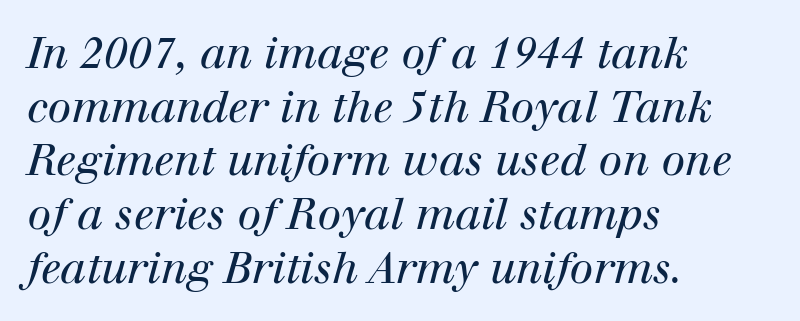
Each new line begins a customary step beneath the previous one. Line starts are locked; line ends wander. If you drew a line through each stem, it would be angled. This rendering features lettering with no underline. Regarding serifs, this sample has them.
